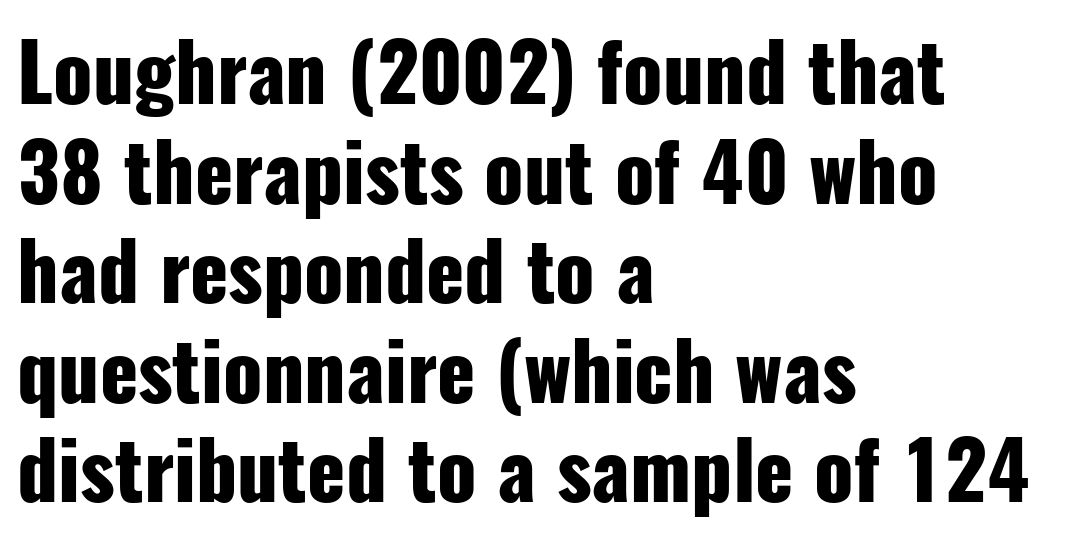
The image shows 79 px heavy, condensed sans-serif type, upright; set left-aligned, normal line spacing (1.26x), normal letter spacing, not underlined; low stroke contrast and a medium x-height.
